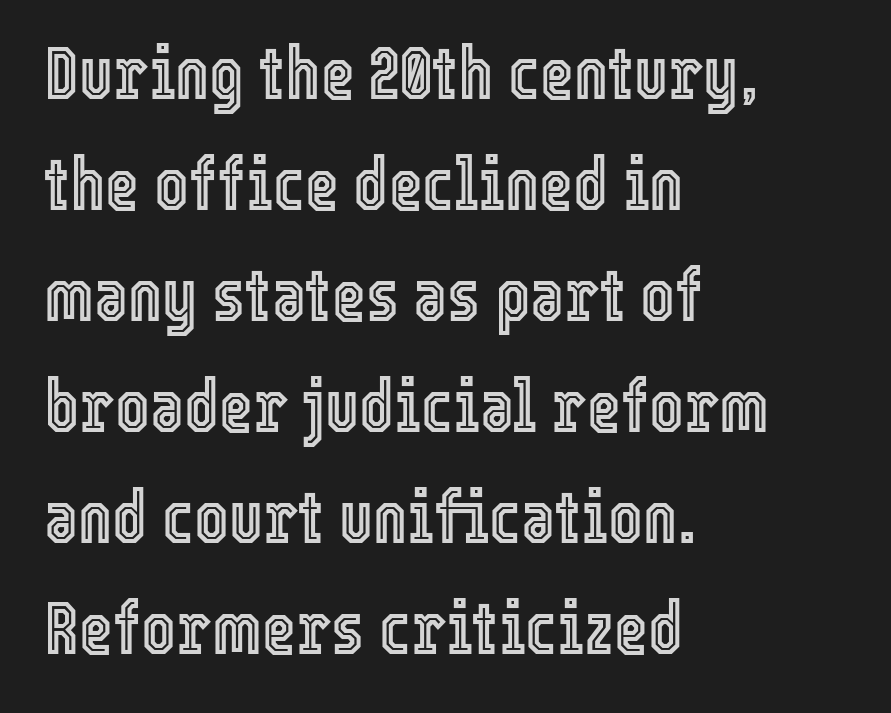
The image shows 73 px condensed type, upright; set left-aligned, normal line spacing (1.52x), normal letter spacing, not underlined; a medium x-height.
